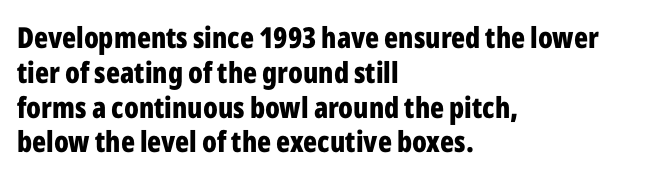
The image shows 29 px bold, condensed sans-serif type, upright; set left-aligned, line spacing 1.2x, normal letter spacing, not underlined; low stroke contrast and a medium x-height.
